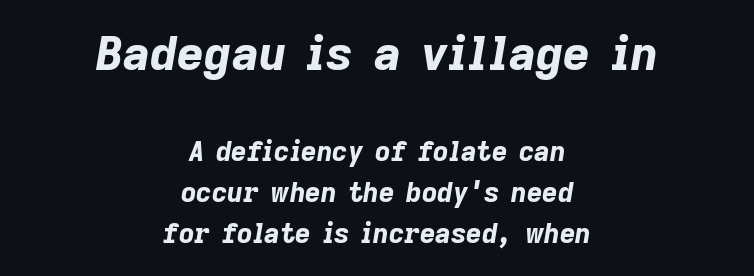
The face used here appears at its bigger size in the upper chunk. This sample has the flowing, uneven cadence of proportional lettering. These lines stack symmetrically, like a column narrowing and widening about its center. The glyphs look as if they've been sheared to an angle.
